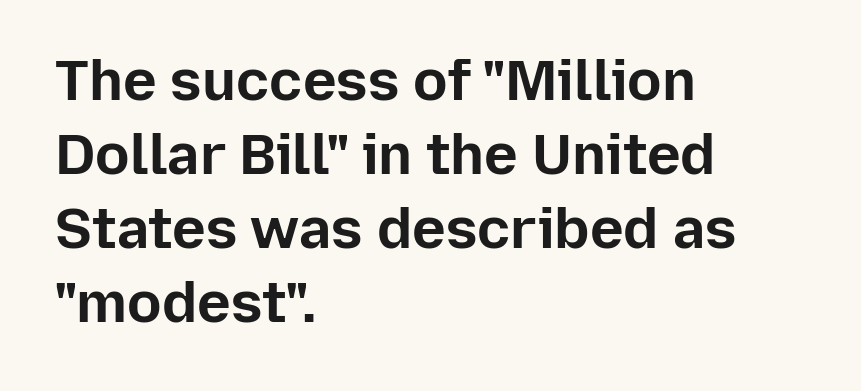
The image shows 57 px bold sans-serif type, upright; set left-aligned, normal line spacing (1.3x), normal letter spacing, not underlined; low stroke contrast and a medium x-height.
